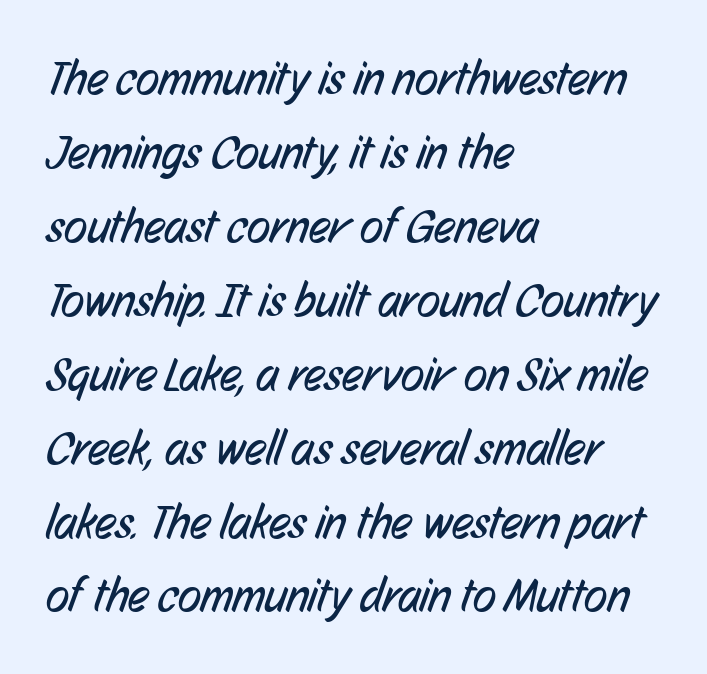
Ink coverage per letter is moderate at most. In terms of leading, this rendering sits right in the middle. Varying glyph widths throughout — classic text-font behaviour. You could call the tracking neutral — neither tight nor loose.
